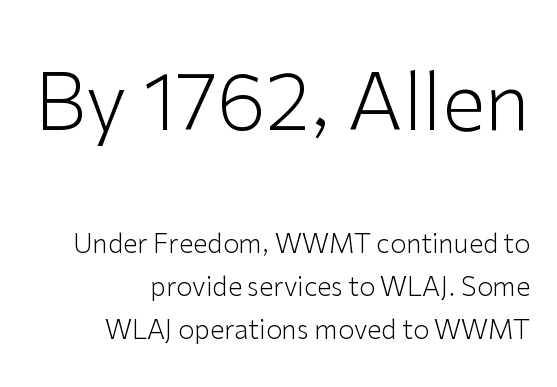
Q: Is the text bold? A: No.
Q: Is the text italic (slanted)? A: No, it is upright.
Q: Is the typeface a serif or a sans-serif typeface? A: Sans-serif.
Q: Is the text underlined? A: No.
Q: How is the paragraph aligned? A: Right-aligned.
Q: Is the spacing between letters normal or unusually wide? A: Normal.
Q: Is the spacing between lines tight, normal or loose? A: Normal.
Q: Which block of text is set in a larger size, the first (top) or the second (bottom)? A: The first (top) one.
Q: Width (condensed, normal, or wide)? A: Normal.
Q: Stroke contrast? A: Low.
Q: x-height? A: Medium.
Q: Monospaced? A: No.
